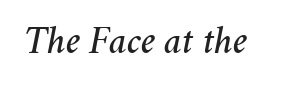
{"italic": "yes", "lean": "right", "slant_degrees": 11, "width": "normal", "stroke_contrast": "medium", "x_height": "medium", "monospaced": "no", "underline": "no", "letter_spacing": "normal", "letter_spacing_em": 0.0, "glyph_px": 39}
